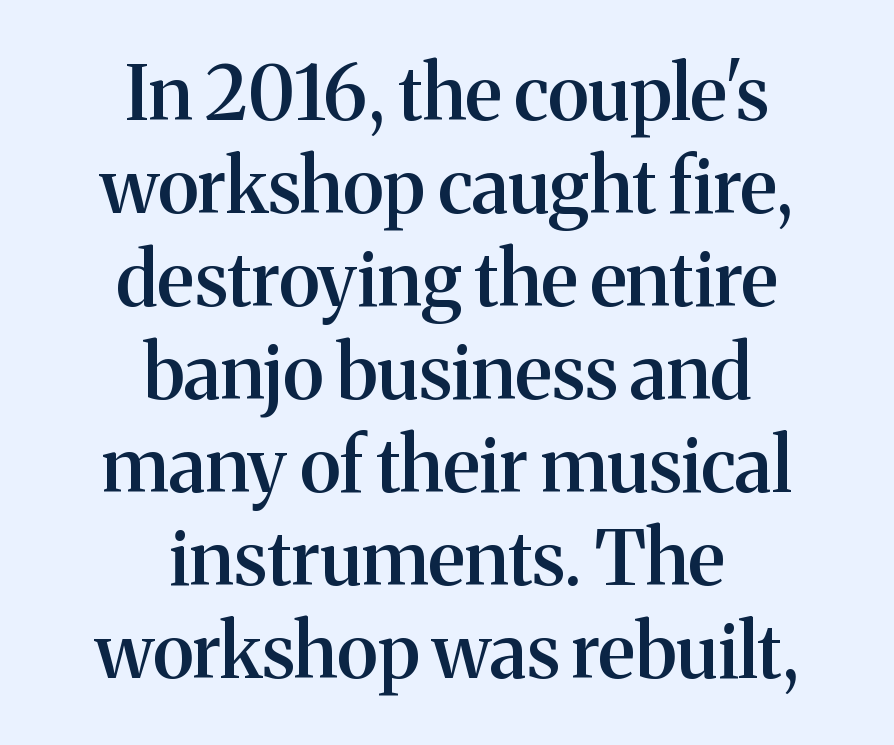
Q: Is the text bold? A: Semi-bold.
Q: Is the text italic (slanted)? A: No, it is upright.
Q: Is the typeface a serif or a sans-serif typeface? A: Serif.
Q: Is the text underlined? A: No.
Q: How is the paragraph aligned? A: Centered.
Q: Is the spacing between letters normal or unusually wide? A: Normal.
Q: Width (condensed, normal, or wide)? A: Normal.
Q: Stroke contrast? A: Medium.
Q: x-height? A: Medium.
Q: Monospaced? A: No.
